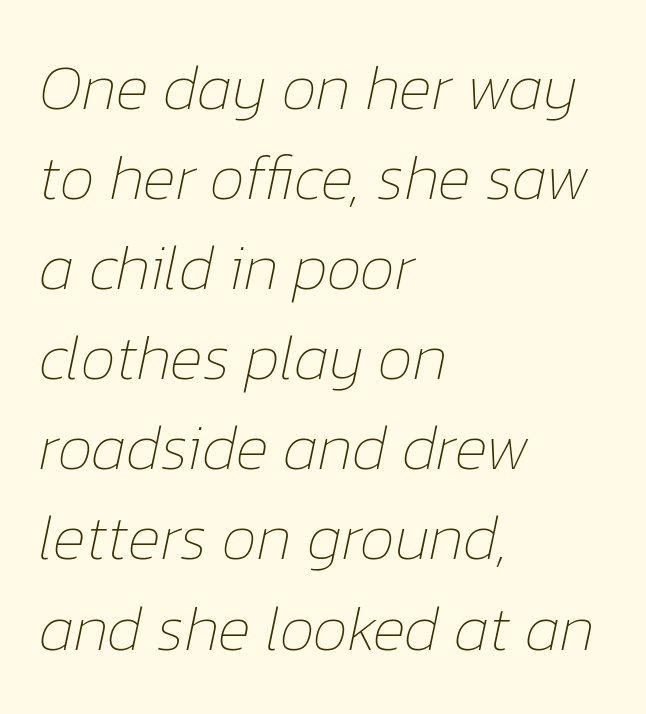
{"italic": "yes", "lean": "right", "slant_degrees": 12, "bold": "no", "weight": "thin", "width": "normal", "stroke_contrast": "low", "x_height": "medium", "monospaced": "no", "underline": "no", "align": "left", "line_spacing": "normal", "line_spacing_ratio": 1.43, "letter_spacing": "normal", "letter_spacing_em": 0.0, "glyph_px": 63}
